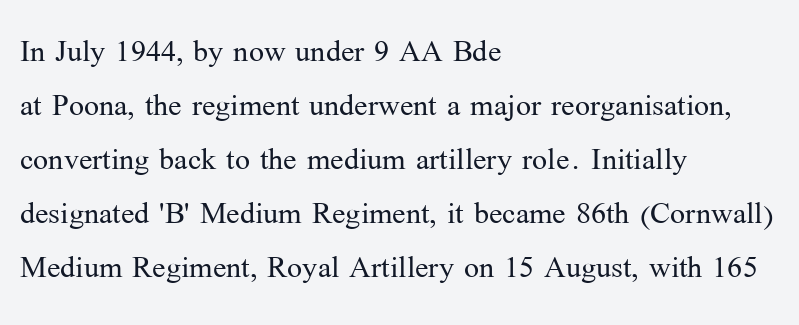
Q: Is the text bold? A: No.
Q: Is the text italic (slanted)? A: No, it is upright.
Q: Is the typeface a serif or a sans-serif typeface? A: Serif.
Q: Is the text underlined? A: No.
Q: How is the paragraph aligned? A: Left-aligned.
Q: Is the spacing between letters normal or unusually wide? A: Normal.
Q: Is the spacing between lines tight, normal or loose? A: Normal.
Q: Width (condensed, normal, or wide)? A: Normal.
Q: Stroke contrast? A: Medium.
Q: x-height? A: Medium.
Q: Monospaced? A: No.
